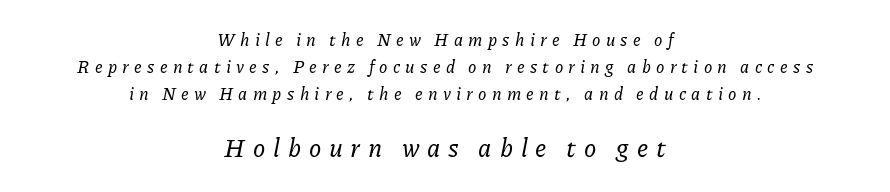
{"italic": "yes", "lean": "right", "slant_degrees": 11, "underline": "no", "align": "center", "line_spacing": "normal", "line_spacing_ratio": 1.6, "letter_spacing": "wide", "letter_spacing_em": 0.31, "larger_block": "second", "size_ratio": 1.47, "glyph_px": 25}
